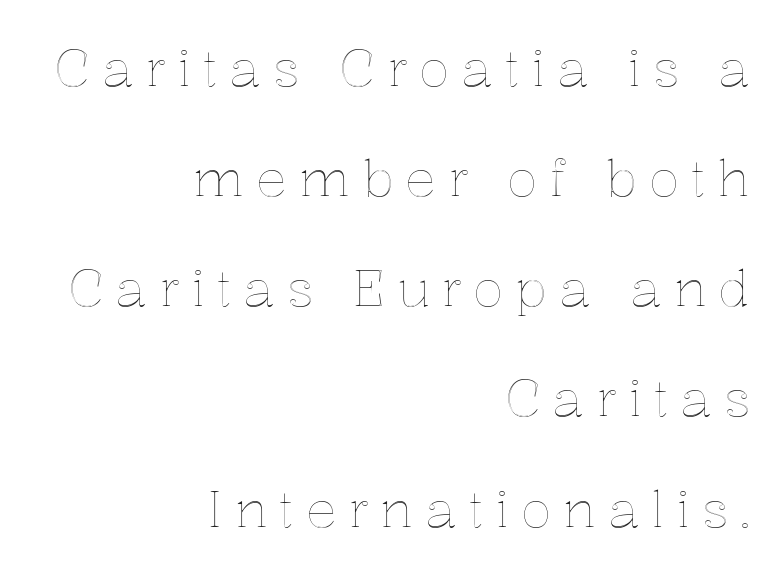
The zone under the glyphs is completely vacant. There is plenty of visible air inserted between adjacent glyphs. The setting favours the right margin, as signatures and pull-quotes sometimes do. Students, observe: this is what heavily led, spacious text looks like. The lettering stays uniformly vertical, giving the passage a roman look.
